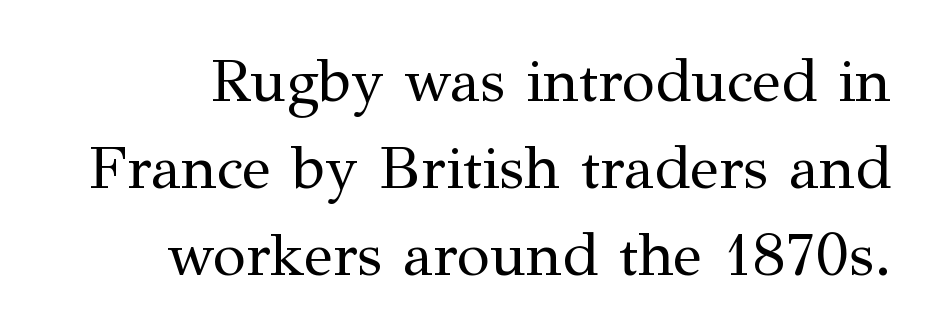
{"serif": "yes", "italic": "no", "bold": "no", "weight": "regular", "width": "normal", "stroke_contrast": "medium", "x_height": "medium", "monospaced": "no", "underline": "no", "line_spacing": "normal", "line_spacing_ratio": 1.45, "letter_spacing": "normal", "letter_spacing_em": 0.0, "glyph_px": 60}
